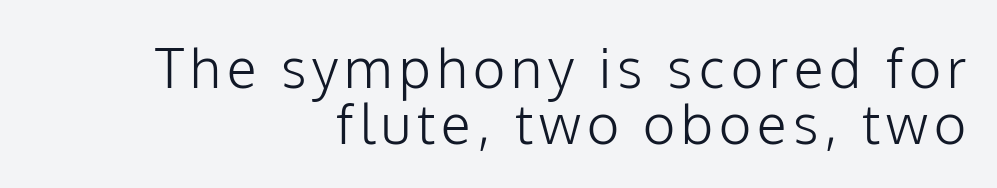
{"serif": "no", "italic": "no", "bold": "no", "weight": "light", "width": "normal", "stroke_contrast": "low", "x_height": "medium", "monospaced": "no", "underline": "no", "align": "right", "line_spacing": "tight", "line_spacing_ratio": 1.01, "glyph_px": 55}
